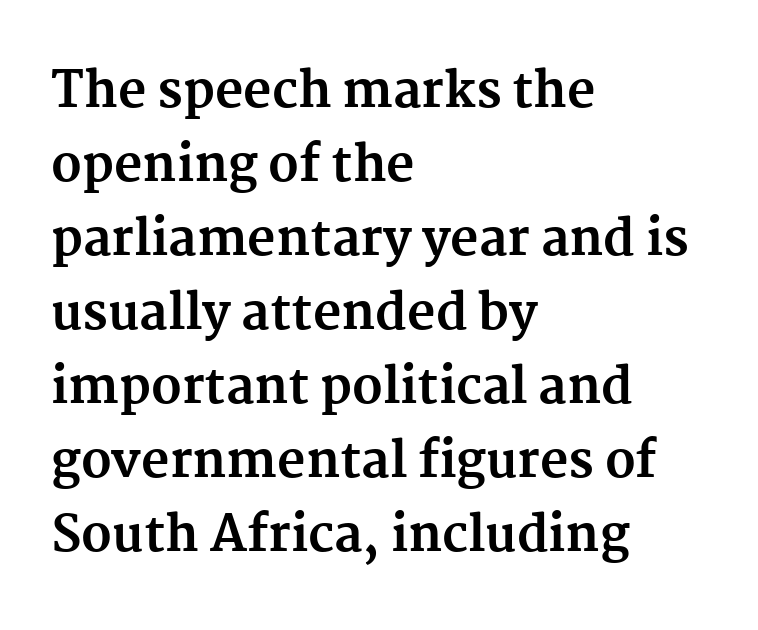
Q: Is the text bold? A: Yes.
Q: Is the text italic (slanted)? A: No, it is upright.
Q: Is the typeface a serif or a sans-serif typeface? A: Serif.
Q: Is the text underlined? A: No.
Q: How is the paragraph aligned? A: Left-aligned.
Q: Is the spacing between letters normal or unusually wide? A: Normal.
Q: Is the spacing between lines tight, normal or loose? A: Normal.
Q: Width (condensed, normal, or wide)? A: Normal.
Q: Stroke contrast? A: Medium.
Q: x-height? A: Medium.
Q: Monospaced? A: No.
